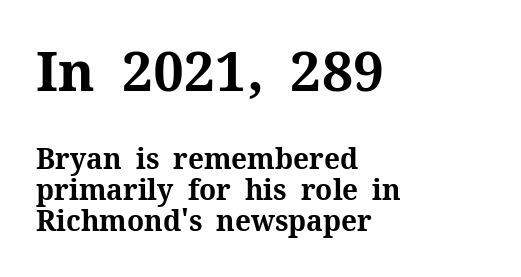
{"serif": "yes", "italic": "no", "bold": "yes", "weight": "bold", "width": "normal", "stroke_contrast": "medium", "x_height": "medium", "monospaced": "no", "underline": "no", "align": "left", "line_spacing": "tight", "line_spacing_ratio": 1.11, "letter_spacing": "normal", "letter_spacing_em": 0.0, "larger_block": "first", "size_ratio": 1.96, "glyph_px": 55}
